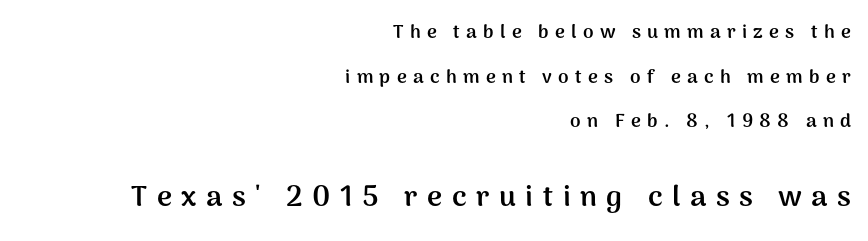
{"serif": "no", "italic": "no", "bold": "yes", "weight": "semibold", "width": "normal", "stroke_contrast": "medium", "x_height": "medium", "monospaced": "no", "underline": "no", "align": "right", "line_spacing": "loose", "line_spacing_ratio": 2.35, "letter_spacing": "wide", "letter_spacing_em": 0.33, "larger_block": "second", "size_ratio": 1.53, "glyph_px": 29}
